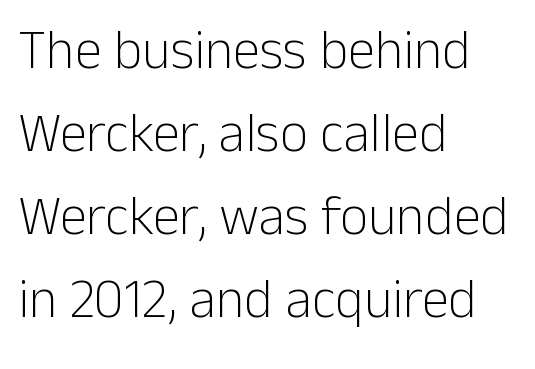
Q: Is the text bold? A: No.
Q: Is the text italic (slanted)? A: No, it is upright.
Q: Is the typeface a serif or a sans-serif typeface? A: Sans-serif.
Q: Is the text underlined? A: No.
Q: How is the paragraph aligned? A: Left-aligned.
Q: Is the spacing between letters normal or unusually wide? A: Normal.
Q: Is the spacing between lines tight, normal or loose? A: Normal.
Q: Width (condensed, normal, or wide)? A: Normal.
Q: Stroke contrast? A: Low.
Q: x-height? A: Medium.
Q: Monospaced? A: No.
